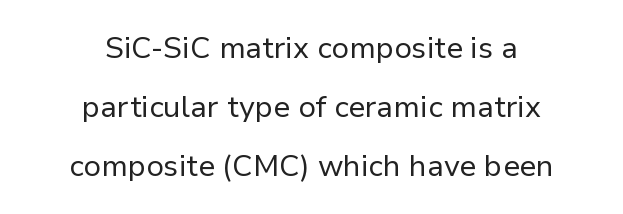
The image shows 30 px regular-weight sans-serif type, upright; set centered, loose line spacing (1.96x), normal letter spacing, not underlined; low stroke contrast and a medium x-height.
